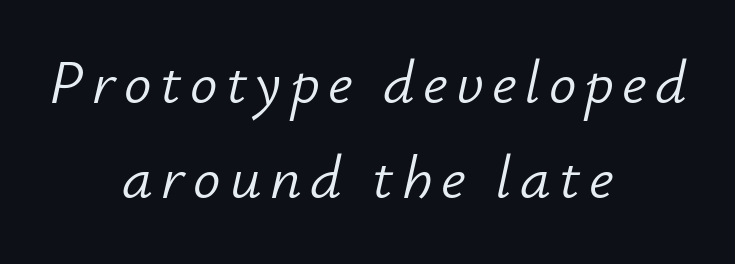
In terms of leading, this rendering sits right in the middle. These lines stack symmetrically, like a column narrowing and widening about its center. Here the designer chose a conventional face with non-uniform glyph widths. Designer's note — italics engaged. The gap between lines stays unmarked.
